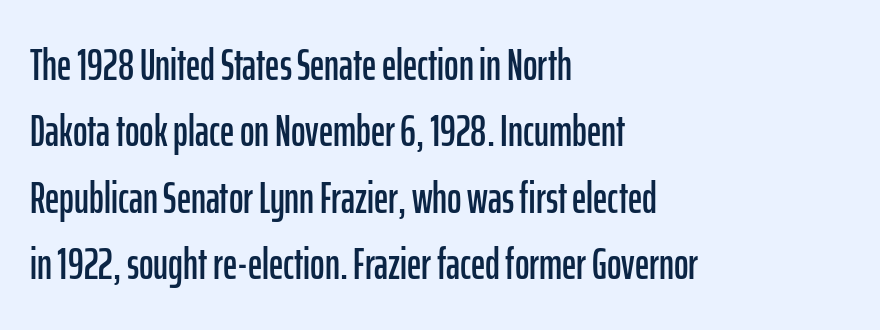
Nothing unusual about the tracking: characters are spaced as the font intends. Reading down the block, your eye returns to a fixed left position each line. This sample uses an upright cut, with every glyph sitting square on the baseline. Think of a printed novel: that variable character pitch is what you see here. Quick note: interline space is typical. Unmarked baselines from the first word to the last.
